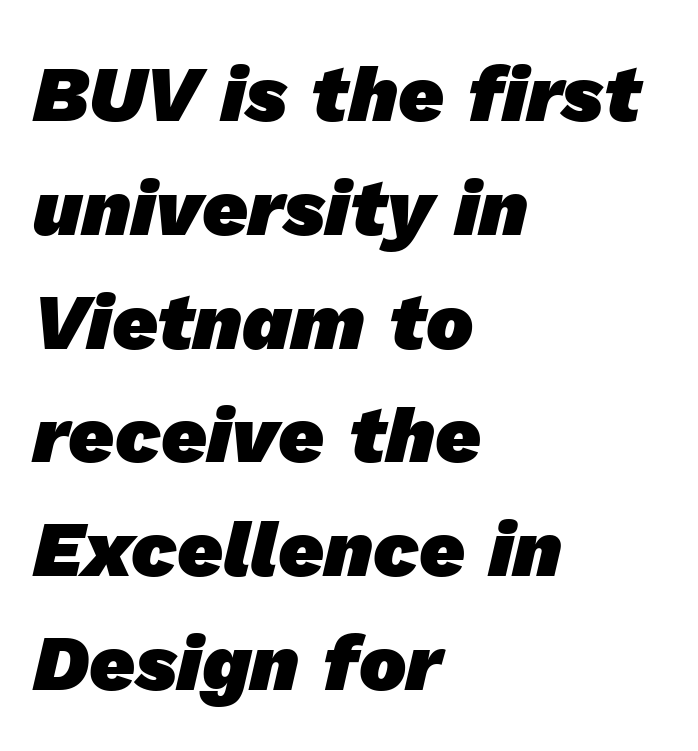
The image shows 79 px heavy sans-serif type; set left-aligned, normal line spacing (1.44x), normal letter spacing, not underlined; low stroke contrast and a medium x-height.
